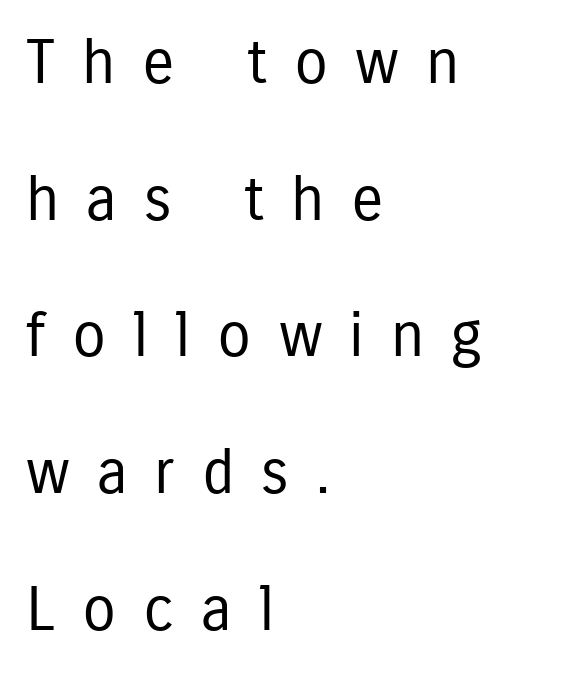
Q: Is the text bold? A: No.
Q: Is the text italic (slanted)? A: No, it is upright.
Q: Is the typeface a serif or a sans-serif typeface? A: Sans-serif.
Q: Is the text underlined? A: No.
Q: How is the paragraph aligned? A: Left-aligned.
Q: Is the spacing between letters normal or unusually wide? A: Unusually wide.
Q: Is the spacing between lines tight, normal or loose? A: Loose.
Q: Width (condensed, normal, or wide)? A: Condensed.
Q: Stroke contrast? A: Low.
Q: x-height? A: Medium.
Q: Monospaced? A: No.
